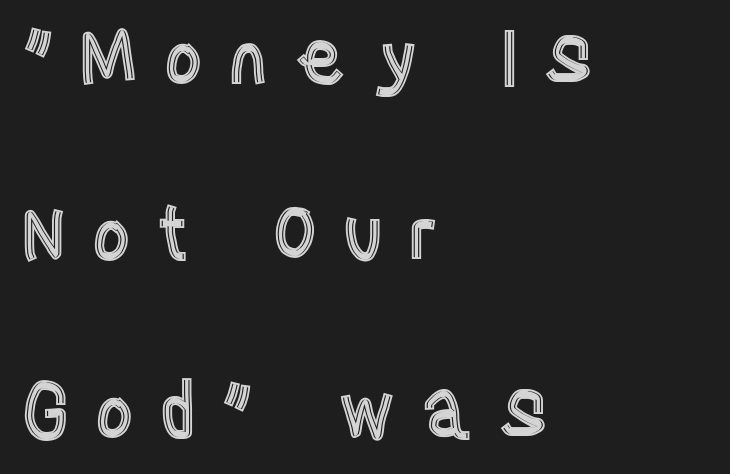
A typesetter would call this leading open, well beyond the default. Which margin do the lines hug? The left one — the right edge is uneven. You could not count columns in this text — the font is proportionally spaced. Nope, not italic — everything's standing straight. Does extra space separate the letters? Yes, quite a lot of it.
